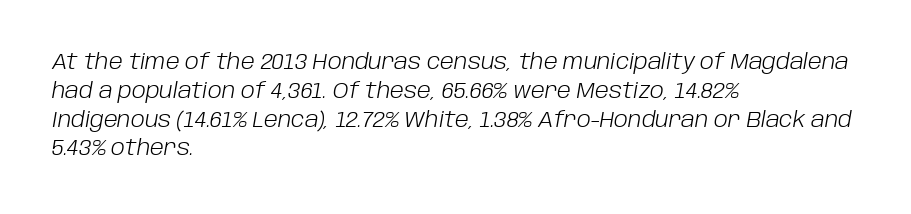
Line starts are locked; line ends wander. Standard letterfit; no display-style spreading of the glyphs. A typesetter would mark this as italic. The face looks like a standard text weight, possibly lighter.
